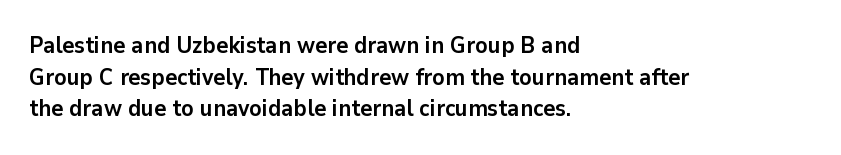
The lines are quadded left. Regular leading. Nothing unusual about the tracking: characters are spaced as the font intends. The font is running at its bold setting. Tall strokes in this sample are plumb rather than angled.
